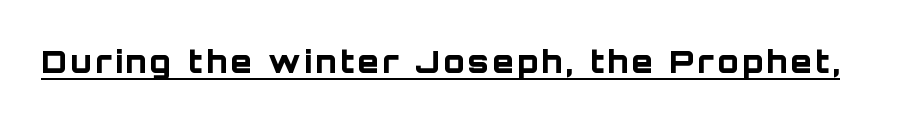
{"serif": "no", "italic": "no", "bold": "yes", "weight": "bold", "width": "normal", "stroke_contrast": "low", "x_height": "large", "monospaced": "no", "underline": "yes", "glyph_px": 31}
